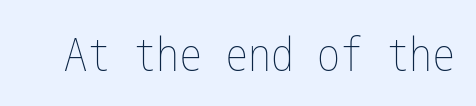
Stems here are at most as thick as an everyday book face. The line texture is even and compact thanks to regular tracking. Descender tails drop into unmarked territory. No italicization has been applied; the sample stays upright.
